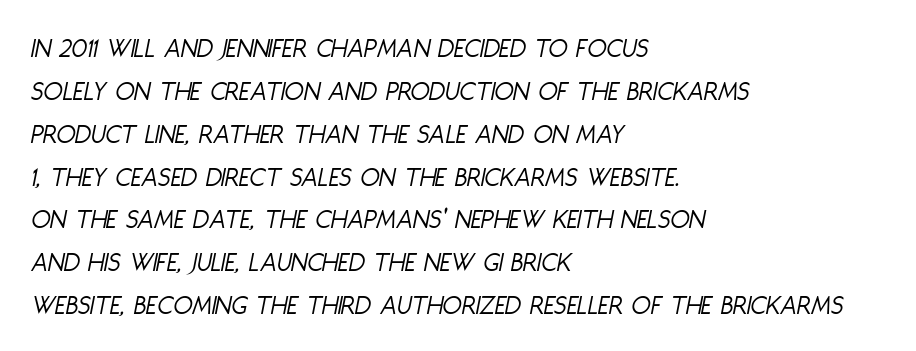
{"italic": "yes", "lean": "right", "slant_degrees": 11, "bold": "no", "weight": "light", "width": "condensed", "stroke_contrast": "low", "x_height": "large", "monospaced": "no", "underline": "no", "align": "left", "line_spacing": "normal", "line_spacing_ratio": 1.53, "letter_spacing": "normal", "letter_spacing_em": 0.0, "glyph_px": 28}
